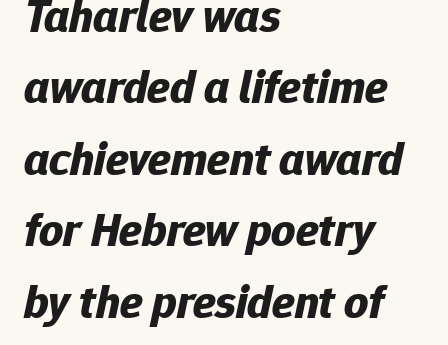
{"italic": "yes", "lean": "right", "slant_degrees": 12, "bold": "yes", "weight": "bold", "width": "normal", "stroke_contrast": "low", "x_height": "medium", "monospaced": "no", "underline": "no", "align": "left", "line_spacing": "normal", "line_spacing_ratio": 1.52, "letter_spacing": "normal", "letter_spacing_em": 0.0, "glyph_px": 47}
